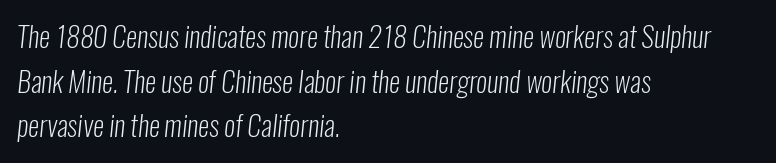
Spacing between characters is what you'd get straight out of the box. A typesetter would call this proportional, since set widths differ per character. In terms of leading, this rendering sits right in the middle. Regarding serifs, this sample does without them. The face looks like a standard text weight, possibly lighter. Only glyphs here, with clear space below each row.
